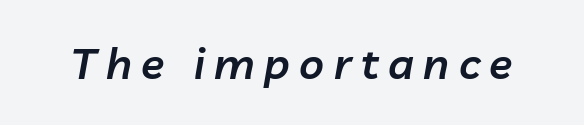
The image shows 43 px semibold type, italic (leaning right); set unusually wide letter spacing (+0.22 em), not underlined; low stroke contrast and a medium x-height.
